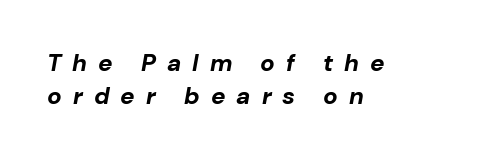
Caption: bold face, heavy strokes. Does the lettering tilt? It does — this is italic. Inter-character spacing is expanded well beyond the font's built-in metrics. Vertical spacing — default. Unmarked baselines from the first word to the last.
